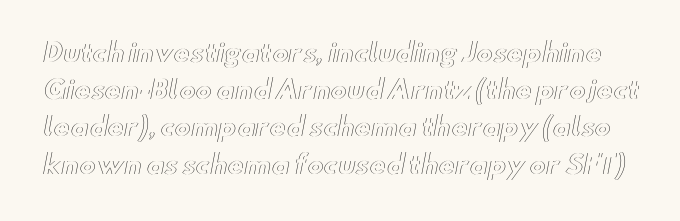
No extra tracking has been applied to these lines. This rendering features lettering with no underline. What's the leading like? Ordinary, nothing unusual.
